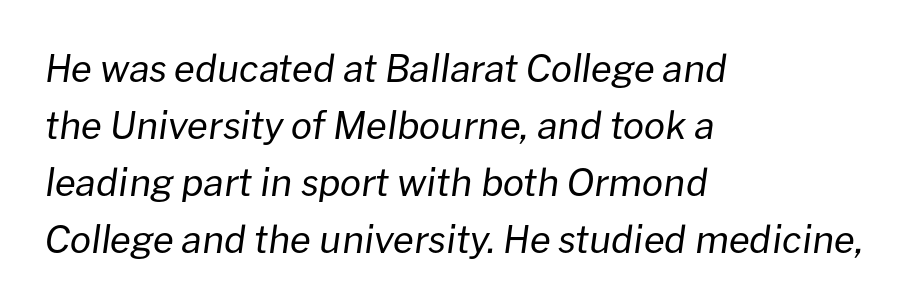
The image shows 38 px regular-weight type, italic (leaning right); set left-aligned, normal line spacing (1.5x), normal letter spacing, not underlined; low stroke contrast and a medium x-height.
